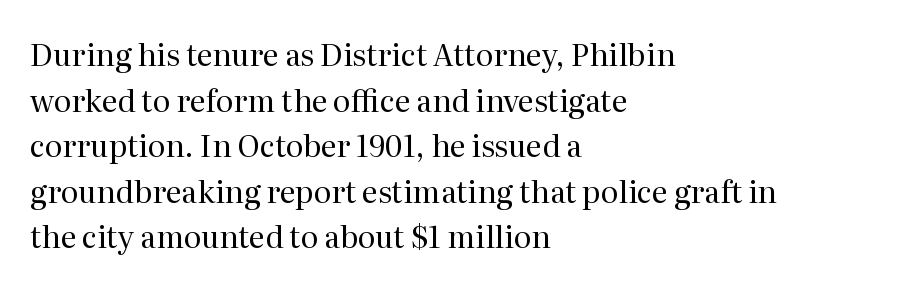
The image shows 30 px regular-weight serif type, upright; set left-aligned, normal line spacing (1.52x), normal letter spacing, not underlined; medium stroke contrast and a medium x-height.
